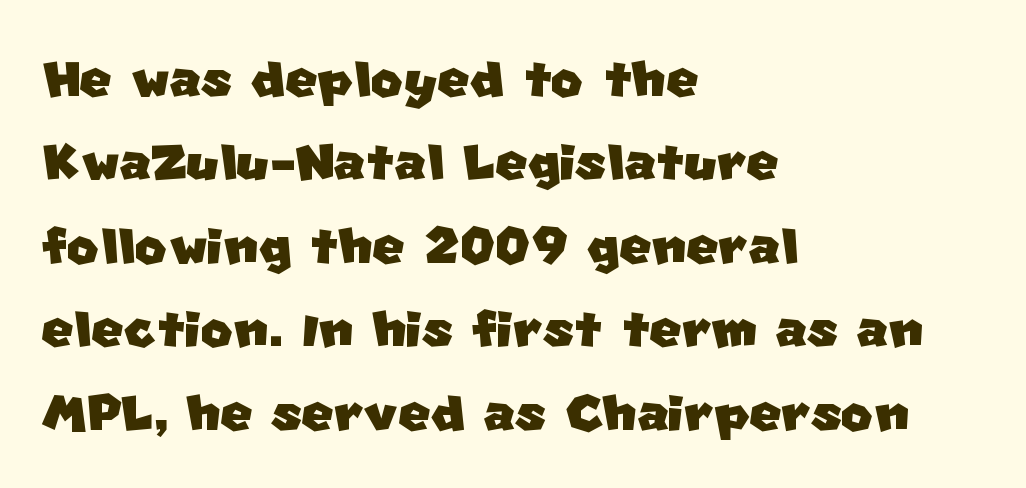
The image shows 69 px sans-serif type; set left-aligned, line spacing 1.21x, normal letter spacing, not underlined; low stroke contrast and a large x-height.
